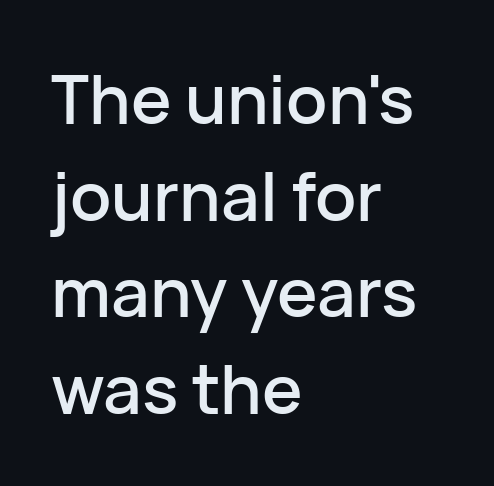
{"serif": "no", "italic": "no", "width": "normal", "stroke_contrast": "low", "x_height": "medium", "monospaced": "no", "underline": "no", "align": "left", "line_spacing": "normal", "line_spacing_ratio": 1.42, "letter_spacing": "normal", "letter_spacing_em": 0.0, "glyph_px": 68}
